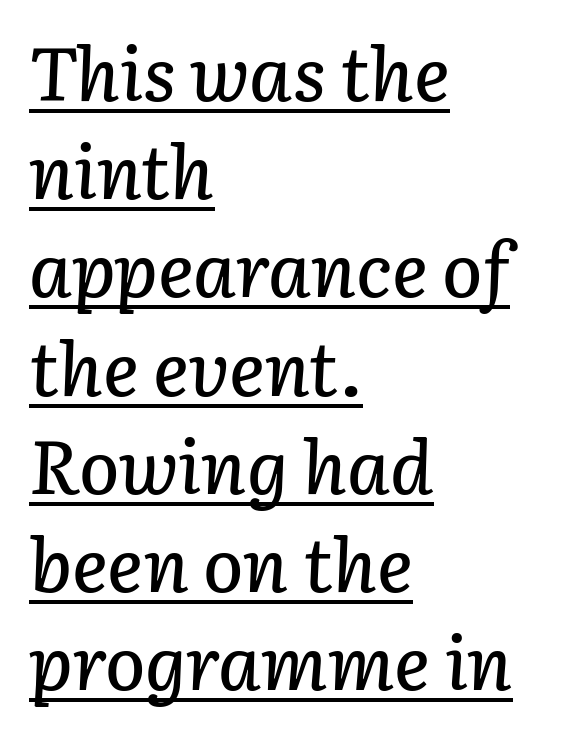
One-word summary of the alignment: left. The text carries the slant typical of an italic or oblique font. Horizontal bands of white between lines are of average thickness. A typesetter would call this proportional, since set widths differ per character.
